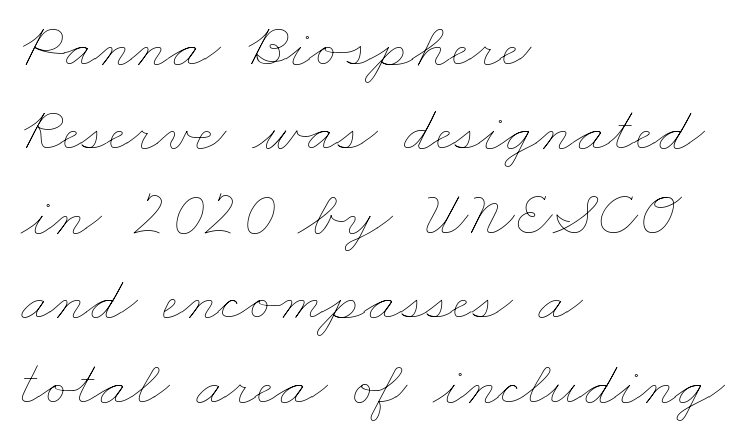
{"bold": "no", "weight": "thin", "width": "wide", "stroke_contrast": "low", "x_height": "small", "monospaced": "no", "underline": "no", "align": "left", "line_spacing": "normal", "line_spacing_ratio": 1.3, "letter_spacing": "normal", "letter_spacing_em": 0.0, "glyph_px": 65}
